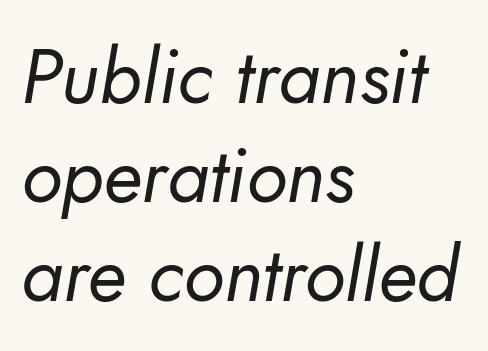
These lines keep a tight, regular rhythm from letter to letter. Unmarked baselines from the first word to the last. Observe the absence of serifs on each vertical stroke in this sample. Spacing verdict: proportional, widths tailored to each character. Stroke mass is kept to a normal reading level or below.
